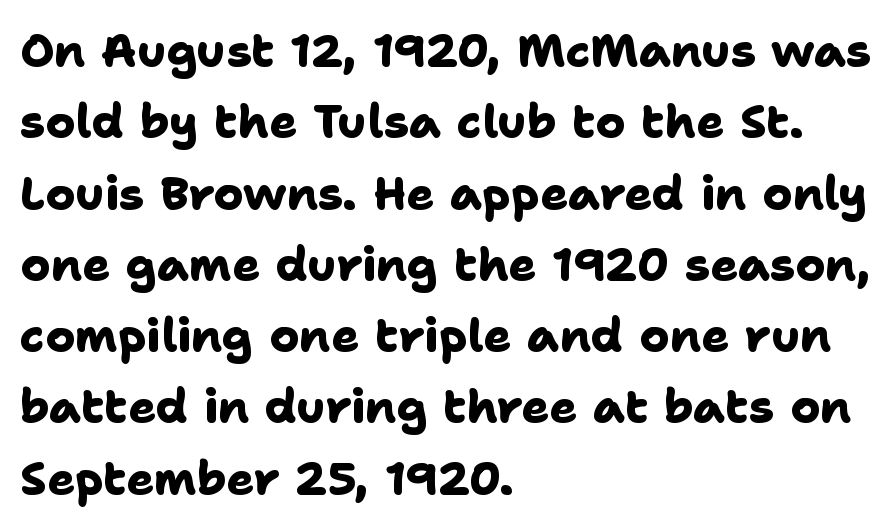
Q: Is the text bold? A: Yes.
Q: Is the typeface a serif or a sans-serif typeface? A: Sans-serif.
Q: Is the text underlined? A: No.
Q: How is the paragraph aligned? A: Left-aligned.
Q: Is the spacing between letters normal or unusually wide? A: Normal.
Q: Is the spacing between lines tight, normal or loose? A: Normal.
Q: Width (condensed, normal, or wide)? A: Normal.
Q: Stroke contrast? A: Low.
Q: x-height? A: Medium.
Q: Monospaced? A: No.
